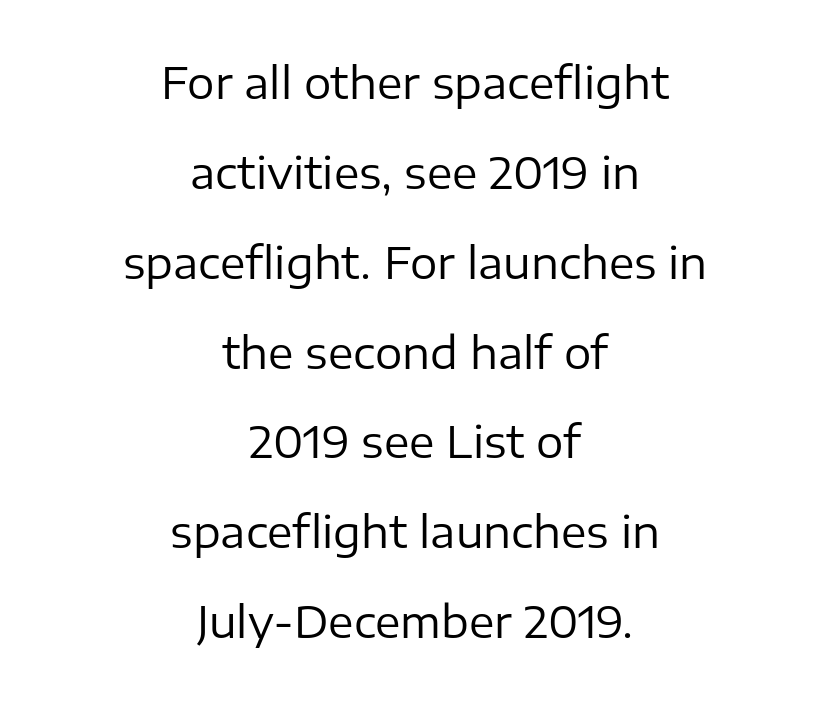
Q: Is the text bold? A: No.
Q: Is the text italic (slanted)? A: No, it is upright.
Q: Is the typeface a serif or a sans-serif typeface? A: Sans-serif.
Q: Is the text underlined? A: No.
Q: How is the paragraph aligned? A: Centered.
Q: Is the spacing between letters normal or unusually wide? A: Normal.
Q: Is the spacing between lines tight, normal or loose? A: Loose.
Q: Width (condensed, normal, or wide)? A: Normal.
Q: Stroke contrast? A: Low.
Q: x-height? A: Medium.
Q: Monospaced? A: No.
